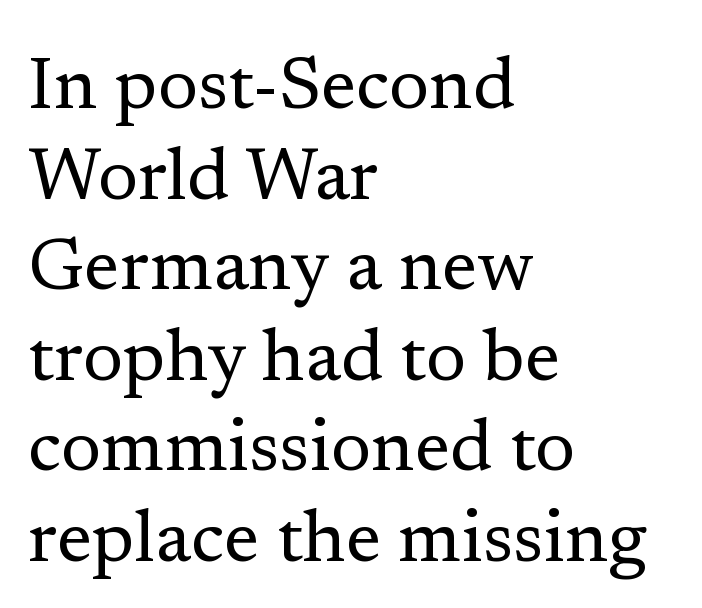
A clean baseline with only descenders dipping below it. No extra ink here — the face is not bold. Serif or sans? Serif — the stroke terminals have little feet. The lettering holds an erect, upright posture throughout. Spacing verdict: proportional, widths tailored to each character. These lines stack with their left ends in a neat column.
